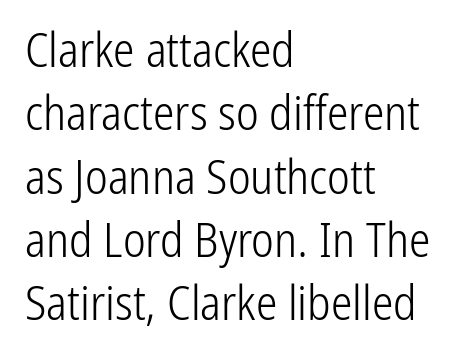
Is the letter spacing exaggerated? No — it looks like the ordinary default. Note the varied advance widths — an 'i' is clearly narrower than an 'm'. The rendering anchors every line to the left-hand side. This rendering features lettering with no underline. This sample uses a sans-serif face. Is this a heavy cut? Hardly; it is regular or lighter.
